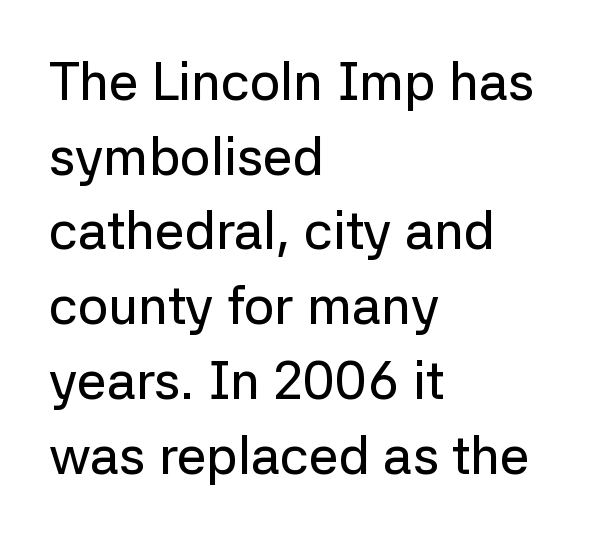
{"serif": "no", "italic": "no", "width": "normal", "stroke_contrast": "low", "x_height": "medium", "monospaced": "no", "underline": "no", "align": "left", "line_spacing": "normal", "line_spacing_ratio": 1.41, "letter_spacing": "normal", "letter_spacing_em": 0.0, "glyph_px": 53}
